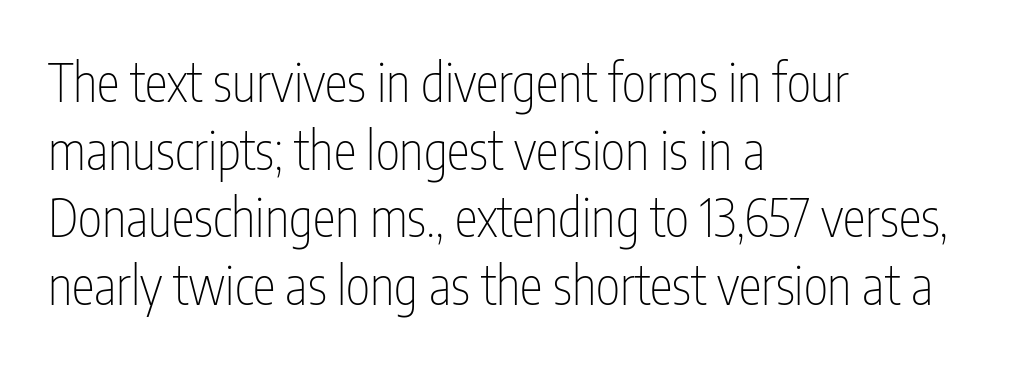
Heaviness? Minimal to ordinary, like unemphasized prose. The baseline area is clear. These lines are rendered in a variable-pitch font. Where is the straight margin? On the left. These lines were composed using upright roman letters.
